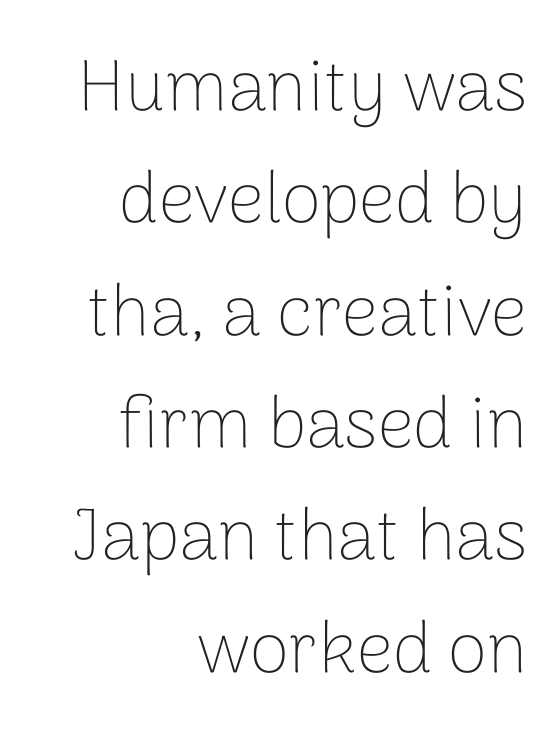
{"serif": "no", "italic": "no", "bold": "no", "weight": "thin", "width": "normal", "stroke_contrast": "low", "x_height": "medium", "monospaced": "no", "underline": "no", "align": "right", "line_spacing": "normal", "line_spacing_ratio": 1.56, "letter_spacing": "normal", "letter_spacing_em": 0.0, "glyph_px": 72}
